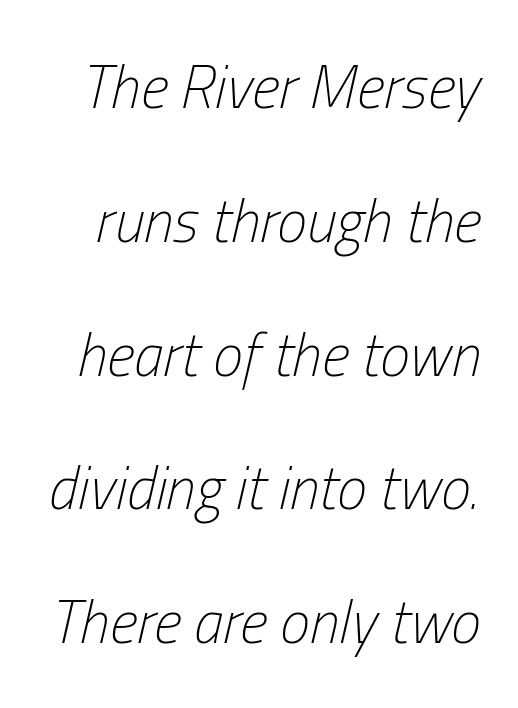
The image shows 60 px light, condensed type, italic (leaning right); set loose line spacing (2.23x), normal letter spacing, not underlined; low stroke contrast and a medium x-height.
